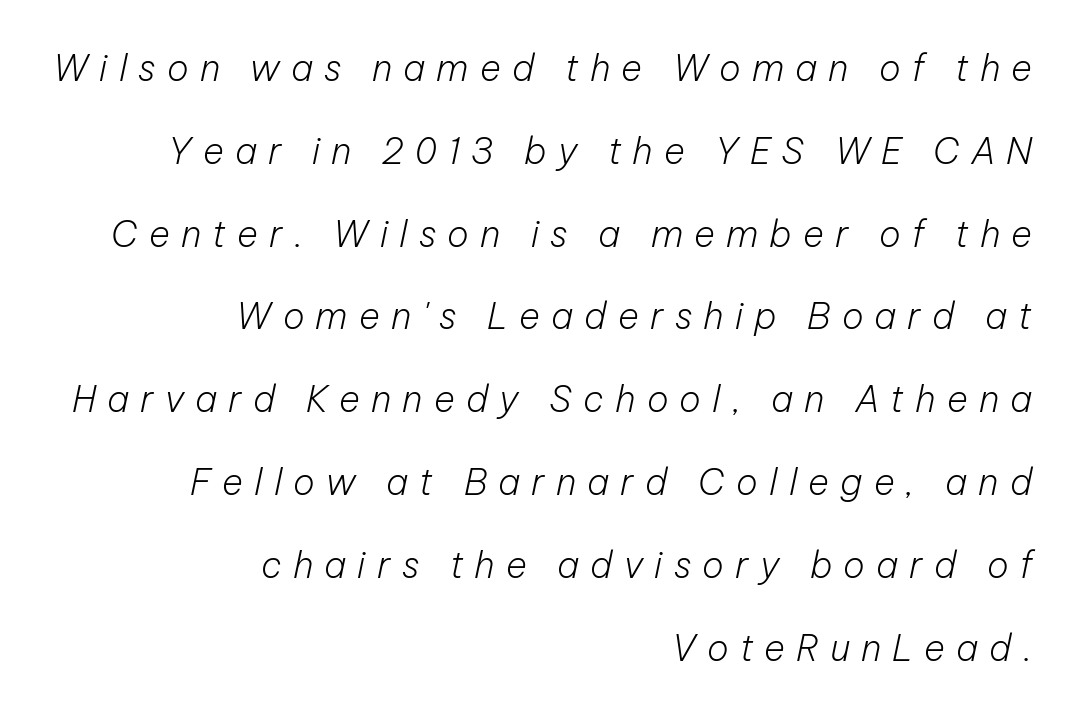
Q: Is the text bold? A: No.
Q: Is the text italic (slanted)? A: Yes, it leans right by about 12 degrees.
Q: Is the text underlined? A: No.
Q: How is the paragraph aligned? A: Right-aligned.
Q: Is the spacing between letters normal or unusually wide? A: Unusually wide.
Q: Is the spacing between lines tight, normal or loose? A: Loose.
Q: Width (condensed, normal, or wide)? A: Normal.
Q: Stroke contrast? A: Low.
Q: x-height? A: Medium.
Q: Monospaced? A: No.
